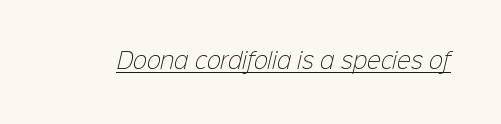
The image shows 21 px text type; set normal letter spacing, underlined.
